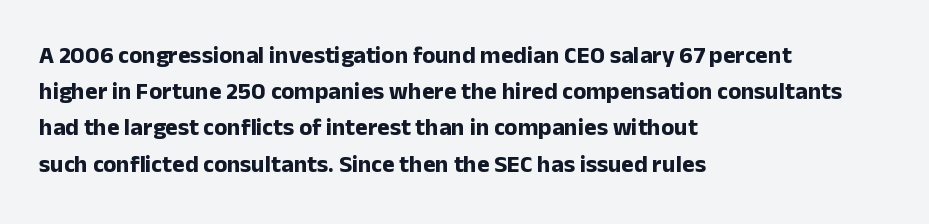
The image shows 24 px bold type, upright; set left-aligned, normal line spacing (1.51x), normal letter spacing, not underlined.
